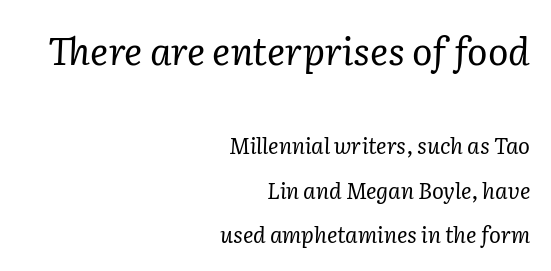
The image shows 38 px regular-weight serif type, italic (leaning right); set right-aligned, loose line spacing (2.02x), normal letter spacing, not underlined; the first (top) block is 1.73x larger; low stroke contrast and a medium x-height.
